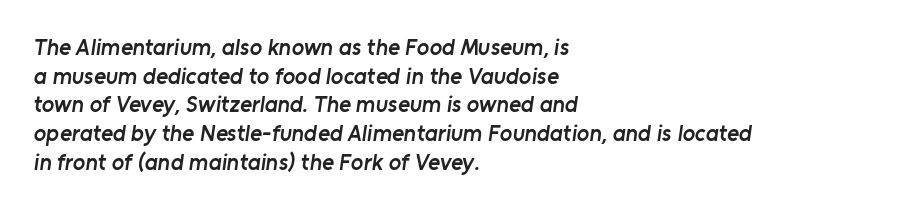
The image shows 23 px text type; set left-aligned, normal line spacing (1.25x), normal letter spacing, not underlined.
